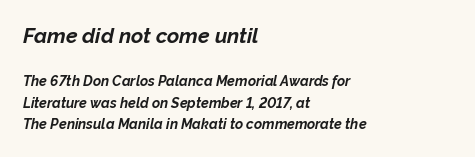
Weight check: bold — yes, fully. Regular leading. This layout puts the oversized block above and the modest block below. The tracking reads as untouched default to a designer's eye.
